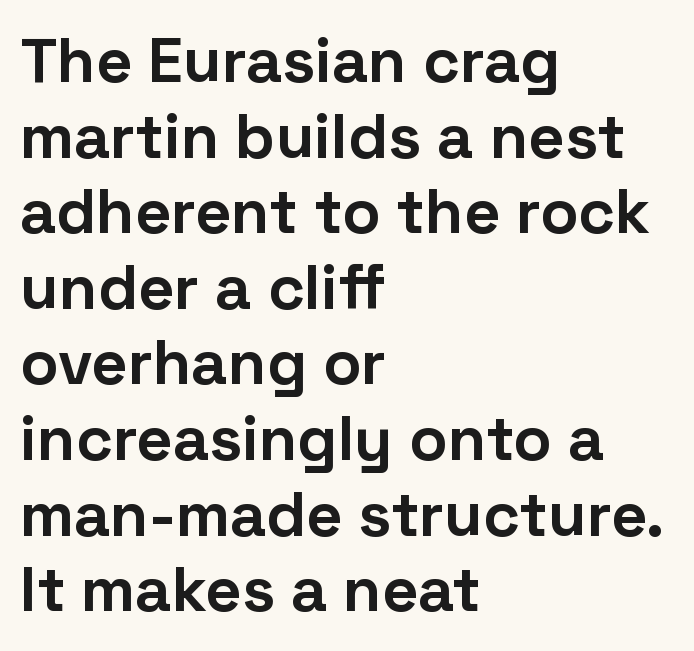
Q: Is the text bold? A: Yes.
Q: Is the text italic (slanted)? A: No, it is upright.
Q: Is the typeface a serif or a sans-serif typeface? A: Sans-serif.
Q: Is the text underlined? A: No.
Q: How is the paragraph aligned? A: Left-aligned.
Q: Is the spacing between letters normal or unusually wide? A: Normal.
Q: Width (condensed, normal, or wide)? A: Normal.
Q: Stroke contrast? A: Low.
Q: x-height? A: Medium.
Q: Monospaced? A: No.
